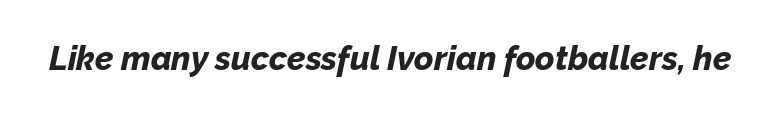
The image shows 33 px bold type, italic (leaning right); set normal letter spacing, not underlined; low stroke contrast and a medium x-height.
